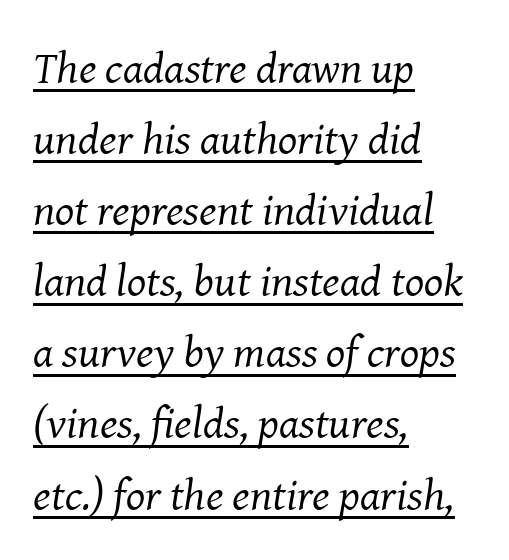
The image shows 45 px regular-weight serif type, italic (leaning right); set left-aligned, normal line spacing (1.58x), normal letter spacing, underlined; medium stroke contrast and a medium x-height.
